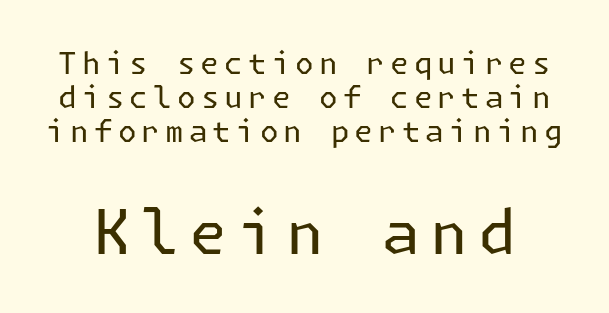
{"serif": "no", "italic": "no", "bold": "no", "weight": "regular", "width": "normal", "stroke_contrast": "low", "x_height": "medium", "underline": "no", "line_spacing": "tight", "line_spacing_ratio": 1.14, "larger_block": "second", "size_ratio": 2.03, "glyph_px": 61}
